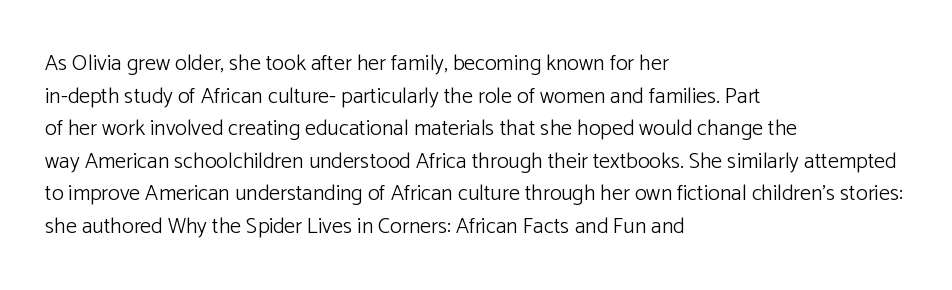
Q: Is the text bold? A: No.
Q: Is the text italic (slanted)? A: No, it is upright.
Q: Is the text underlined? A: No.
Q: How is the paragraph aligned? A: Left-aligned.
Q: Is the spacing between letters normal or unusually wide? A: Normal.
Q: Is the spacing between lines tight, normal or loose? A: Normal.
